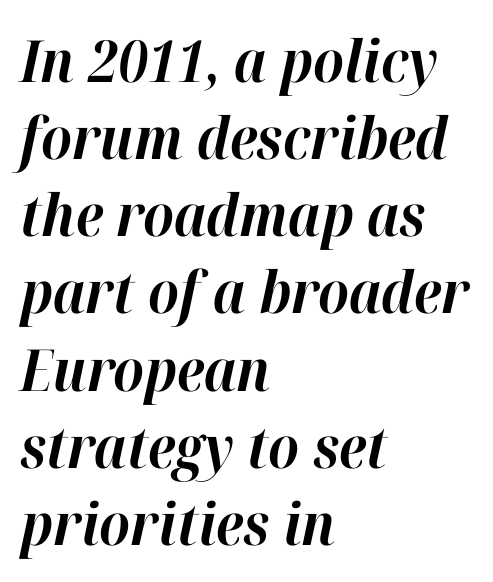
{"italic": "yes", "lean": "right", "slant_degrees": 12, "bold": "yes", "weight": "bold", "width": "normal", "stroke_contrast": "high", "x_height": "medium", "monospaced": "no", "underline": "no", "align": "left", "line_spacing": "normal", "line_spacing_ratio": 1.33, "letter_spacing": "normal", "letter_spacing_em": 0.0, "glyph_px": 58}
